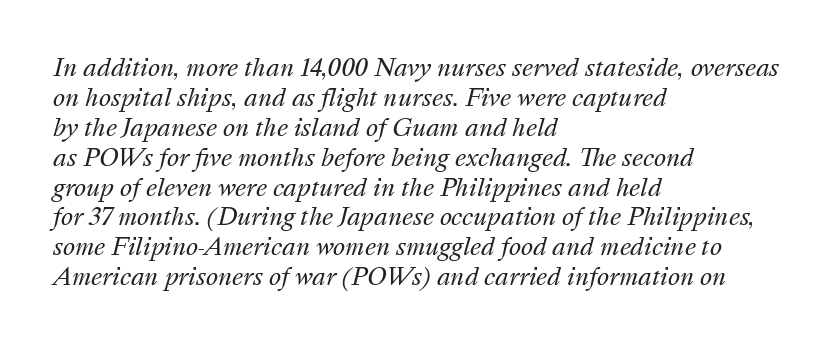
{"italic": "yes", "lean": "right", "slant_degrees": 16, "bold": "no", "underline": "no", "align": "left", "line_spacing": "normal", "line_spacing_ratio": 1.3, "letter_spacing": "normal", "letter_spacing_em": 0.0, "glyph_px": 23}
